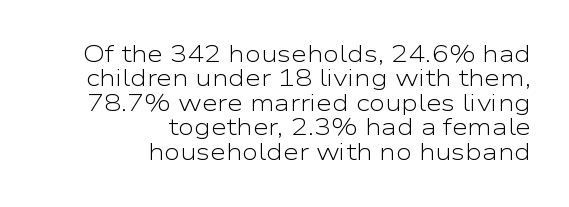
The image shows 23 px text type, upright; set right-aligned, tight line spacing (1.06x), normal letter spacing, not underlined.
